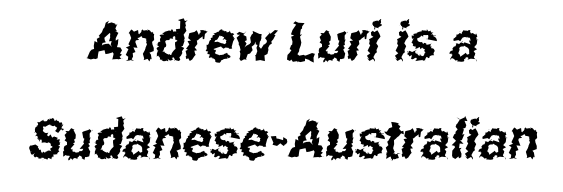
Nobody touched the tracking dial on this one. This sample has the flowing, uneven cadence of proportional lettering. Quick note: underline off. This sample uses a sans-serif face.
